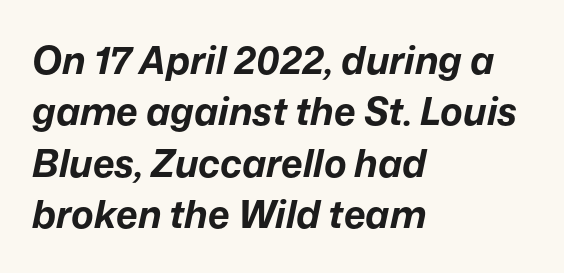
{"italic": "yes", "lean": "right", "slant_degrees": 12, "bold": "yes", "weight": "bold", "width": "normal", "stroke_contrast": "low", "x_height": "medium", "monospaced": "no", "underline": "no", "align": "left", "line_spacing": "normal", "line_spacing_ratio": 1.35, "letter_spacing": "normal", "letter_spacing_em": 0.0, "glyph_px": 38}
